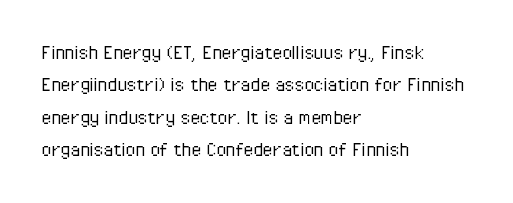
{"italic": "no", "bold": "no", "underline": "no", "align": "left", "line_spacing": "normal", "line_spacing_ratio": 1.47, "letter_spacing": "normal", "letter_spacing_em": 0.0, "glyph_px": 22}
